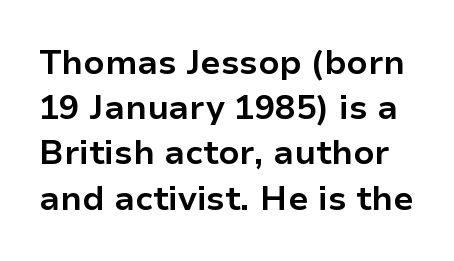
Q: Is the text bold? A: Yes.
Q: Is the text italic (slanted)? A: No, it is upright.
Q: Is the typeface a serif or a sans-serif typeface? A: Sans-serif.
Q: Is the text underlined? A: No.
Q: Is the spacing between letters normal or unusually wide? A: Normal.
Q: Is the spacing between lines tight, normal or loose? A: Normal.
Q: Width (condensed, normal, or wide)? A: Normal.
Q: Stroke contrast? A: Low.
Q: x-height? A: Medium.
Q: Monospaced? A: No.
